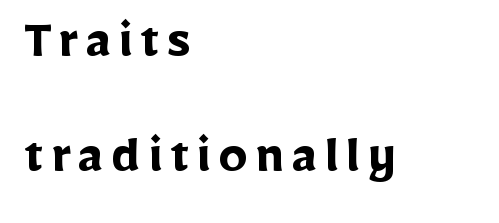
{"serif": "no", "italic": "no", "bold": "yes", "weight": "semibold", "width": "normal", "stroke_contrast": "low", "x_height": "medium", "monospaced": "no", "underline": "no", "align": "left", "line_spacing": "loose", "line_spacing_ratio": 1.99, "glyph_px": 58}
